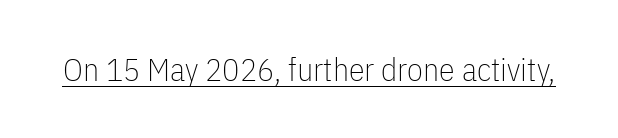
Q: Is the text bold? A: No.
Q: Is the text italic (slanted)? A: No, it is upright.
Q: Is the typeface a serif or a sans-serif typeface? A: Sans-serif.
Q: Is the text underlined? A: Yes.
Q: Is the spacing between letters normal or unusually wide? A: Normal.
Q: Width (condensed, normal, or wide)? A: Condensed.
Q: Stroke contrast? A: Low.
Q: x-height? A: Medium.
Q: Monospaced? A: No.
